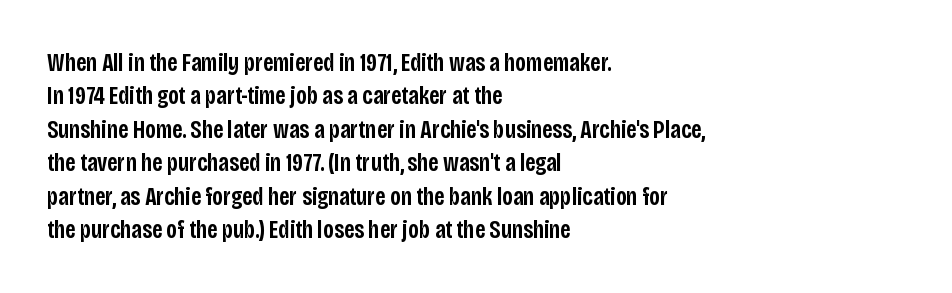
The glyphs have the mass of a demibold cut, below bold. The line-height multiplier appears to be the usual default. Any mark beneath the type? The region is blank. Layout note: lines flush left. Quick note: not italic, upright. The type is set solid horizontally, with unmodified tracking.
